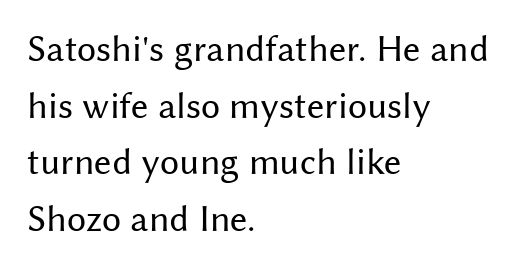
{"serif": "no", "italic": "no", "bold": "no", "weight": "regular", "width": "normal", "stroke_contrast": "medium", "x_height": "medium", "monospaced": "no", "underline": "no", "align": "left", "line_spacing": "normal", "line_spacing_ratio": 1.49, "letter_spacing": "normal", "letter_spacing_em": 0.0, "glyph_px": 38}
